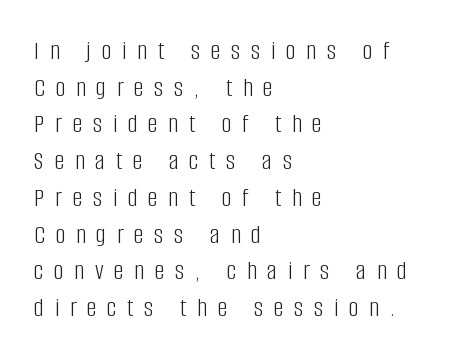
{"italic": "no", "bold": "no", "underline": "no", "align": "left", "line_spacing": "normal", "line_spacing_ratio": 1.36, "letter_spacing": "wide", "letter_spacing_em": 0.4, "glyph_px": 27}
